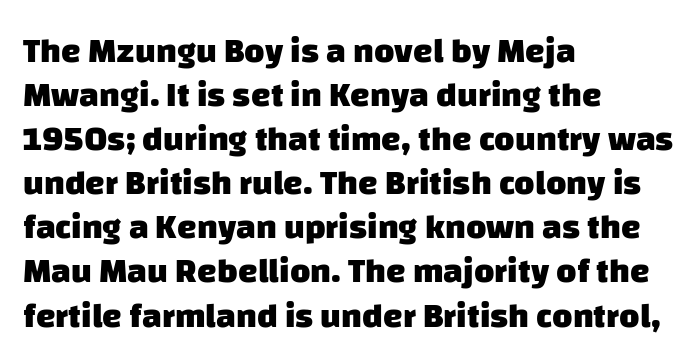
The image shows 35 px heavy sans-serif type; set left-aligned, normal line spacing (1.26x), normal letter spacing, not underlined; low stroke contrast and a large x-height.
